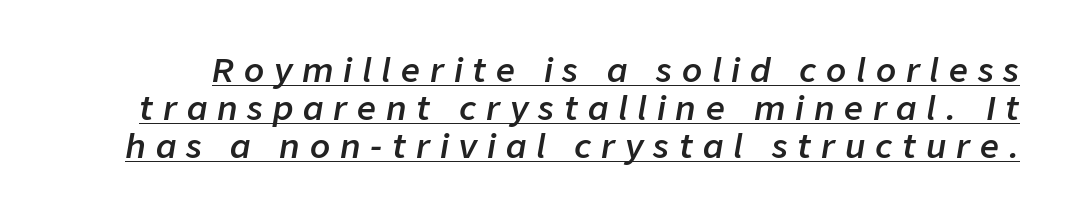
The image shows 33 px semibold type, italic (leaning right); set tight line spacing (1.15x), unusually wide letter spacing (+0.3 em), underlined; low stroke contrast and a medium x-height.
